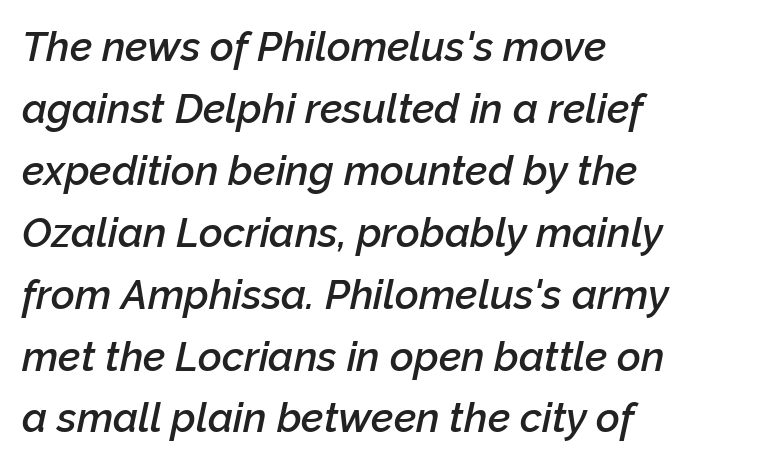
Is there much room between lines? A standard amount, neither cramped nor airy. The zone under the glyphs is completely vacant. The horizontal fit of the characters is conventional and even. The rendering anchors every line to the left-hand side. Italic? Definitely — the glyphs are oblique. Spacing verdict: proportional, widths tailored to each character.
